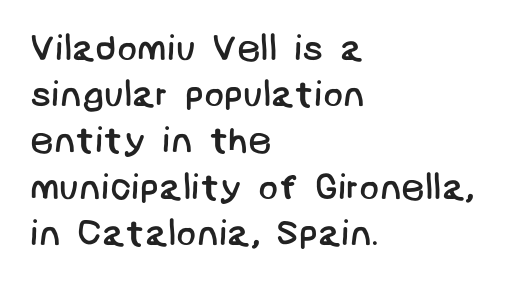
The image shows 37 px regular-weight sans-serif type; set left-aligned, normal line spacing (1.25x), normal letter spacing, not underlined; low stroke contrast and a large x-height.
